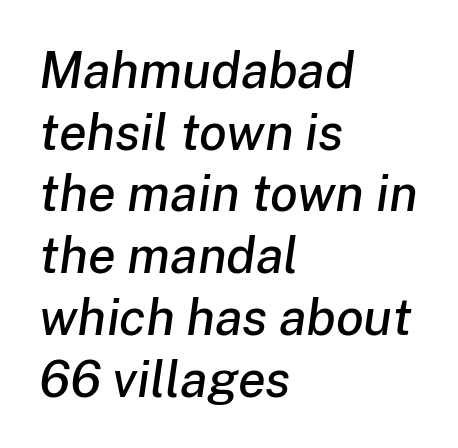
{"italic": "yes", "lean": "right", "slant_degrees": 8, "width": "normal", "stroke_contrast": "low", "x_height": "medium", "monospaced": "no", "underline": "no", "align": "left", "line_spacing_ratio": 1.21, "letter_spacing": "normal", "letter_spacing_em": 0.0, "glyph_px": 51}
